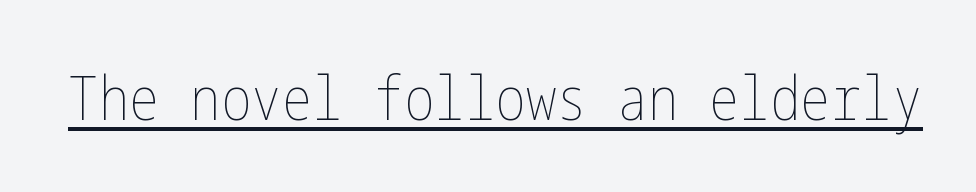
{"italic": "no", "bold": "no", "weight": "thin", "width": "condensed", "stroke_contrast": "low", "x_height": "medium", "underline": "yes", "letter_spacing": "normal", "letter_spacing_em": 0.0, "glyph_px": 61}
